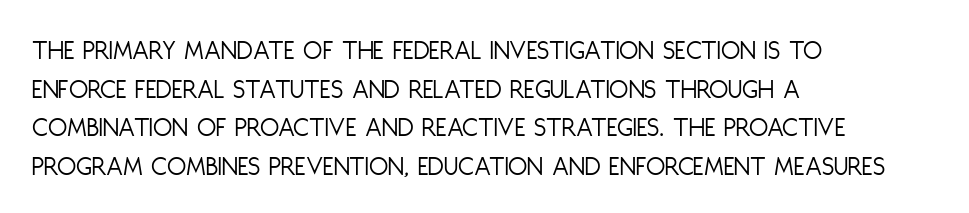
The image shows 28 px light, condensed sans-serif type, upright; set left-aligned, normal line spacing (1.38x), normal letter spacing, not underlined; low stroke contrast and a large x-height.
